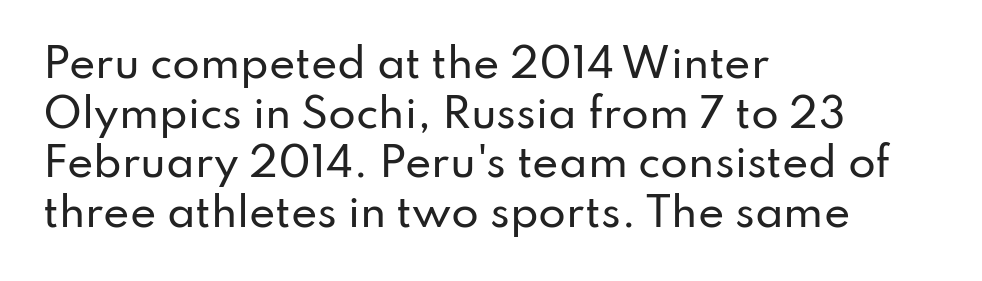
Q: Is the text italic (slanted)? A: No, it is upright.
Q: Is the typeface a serif or a sans-serif typeface? A: Sans-serif.
Q: Is the text underlined? A: No.
Q: How is the paragraph aligned? A: Left-aligned.
Q: Is the spacing between letters normal or unusually wide? A: Normal.
Q: Width (condensed, normal, or wide)? A: Normal.
Q: Stroke contrast? A: Low.
Q: x-height? A: Small.
Q: Monospaced? A: No.
